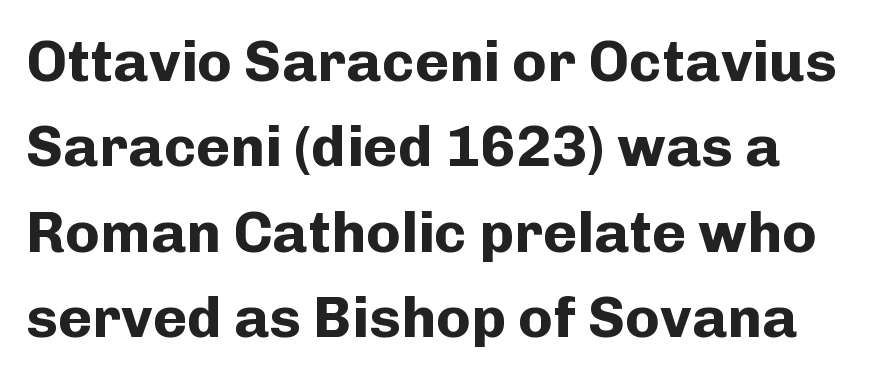
{"serif": "no", "italic": "no", "bold": "yes", "weight": "bold", "width": "normal", "stroke_contrast": "low", "x_height": "medium", "monospaced": "no", "underline": "no", "line_spacing": "normal", "line_spacing_ratio": 1.47, "letter_spacing": "normal", "letter_spacing_em": 0.0, "glyph_px": 58}
